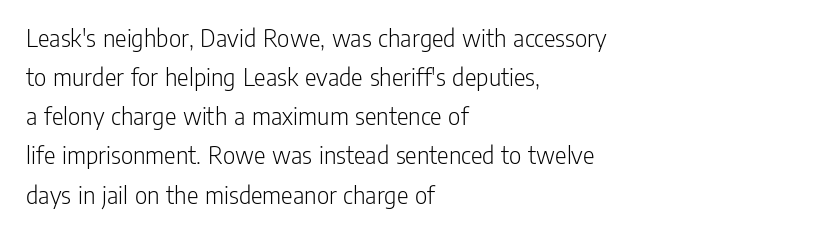
Q: Is the text bold? A: No.
Q: Is the text italic (slanted)? A: No, it is upright.
Q: Is the text underlined? A: No.
Q: How is the paragraph aligned? A: Left-aligned.
Q: Is the spacing between letters normal or unusually wide? A: Normal.
Q: Is the spacing between lines tight, normal or loose? A: Normal.
